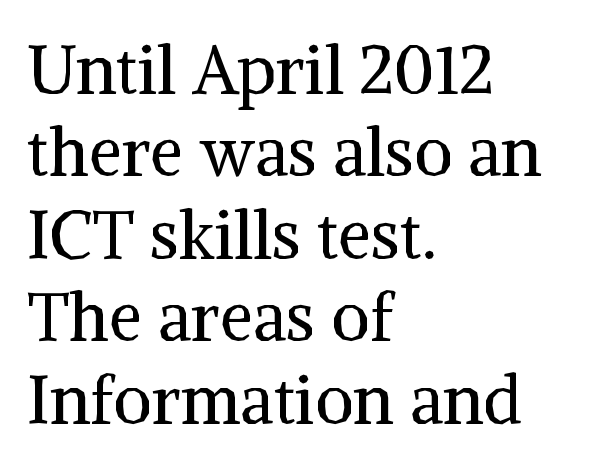
The image shows 67 px regular-weight serif type, upright; set left-aligned, line spacing 1.23x, normal letter spacing, not underlined; medium stroke contrast and a medium x-height.
